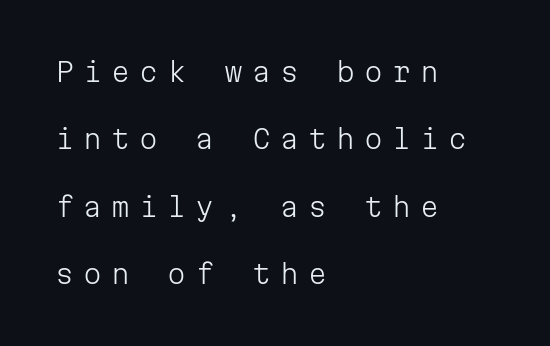
Q: Is the text bold? A: No.
Q: Is the text italic (slanted)? A: No, it is upright.
Q: Is the text underlined? A: No.
Q: How is the paragraph aligned? A: Left-aligned.
Q: Is the spacing between letters normal or unusually wide? A: Unusually wide.
Q: Is the spacing between lines tight, normal or loose? A: Loose.
